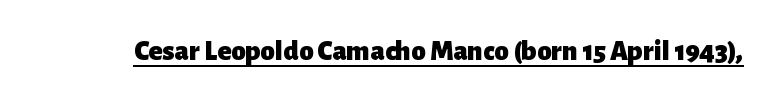
{"serif": "no", "italic": "no", "bold": "yes", "weight": "heavy", "width": "normal", "stroke_contrast": "low", "x_height": "medium", "monospaced": "no", "underline": "yes", "letter_spacing": "normal", "letter_spacing_em": 0.0, "glyph_px": 29}
